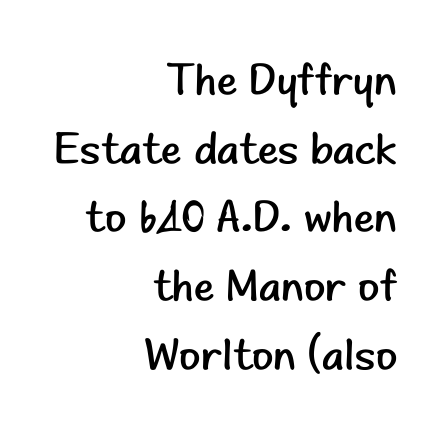
The image shows 44 px regular-weight sans-serif type, upright; set right-aligned, normal line spacing (1.56x), normal letter spacing, not underlined; low stroke contrast and a small x-height.
